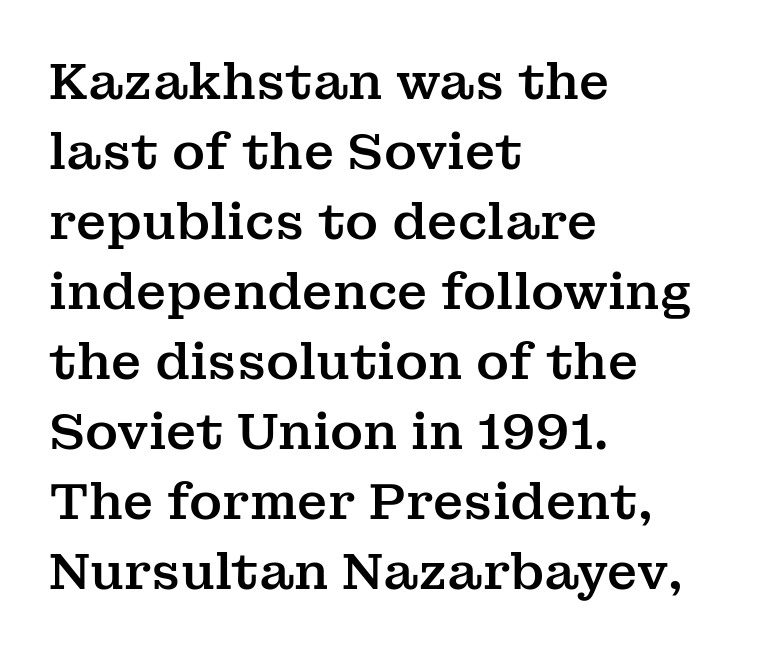
{"serif": "yes", "italic": "no", "width": "normal", "stroke_contrast": "medium", "x_height": "medium", "monospaced": "no", "underline": "no", "align": "left", "line_spacing": "normal", "line_spacing_ratio": 1.4, "letter_spacing": "normal", "letter_spacing_em": 0.0, "glyph_px": 50}
